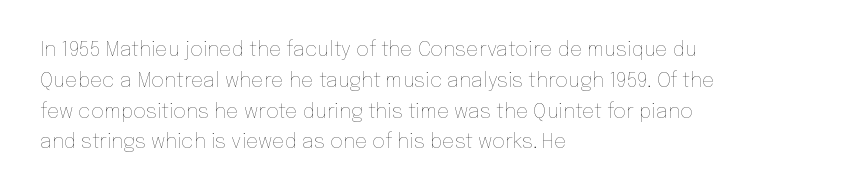
The image shows 20 px text type, upright; set left-aligned, normal line spacing (1.54x), normal letter spacing, not underlined.
